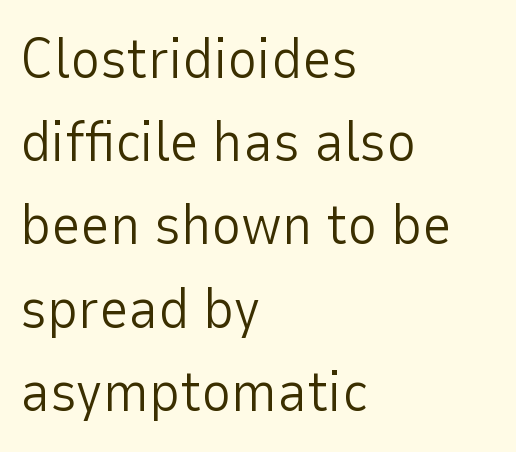
In terms of posture, this sample is upright. Beneath every word, the page is bare. No letter is thick-stroked: the sample isn't bold. Observe the ordinary spacing: letters are neighbours, not strangers. Serifs: no, the terminals of the letterforms are clean. Proportional: the letters do not fall into vertical columns.
